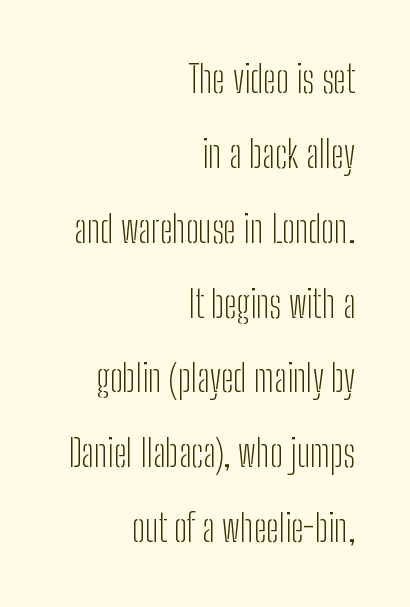
Where is the straight margin? On the right. Examine the stroke ends and you'll find no serifs. Notice how the stems are strictly vertical — no italics here. Decoration check: the copy has no underline. Characters follow at the spacing the type designer built in. Vertical spacing — loose.
